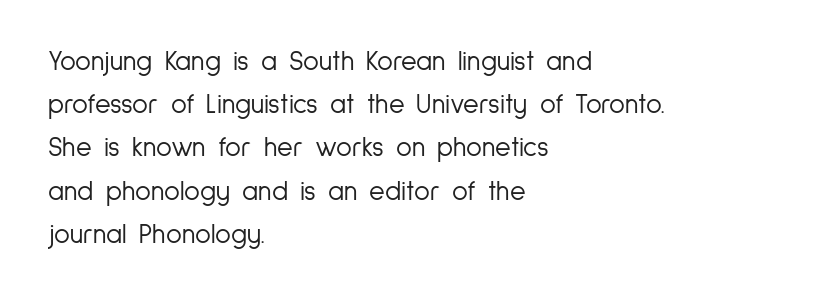
Posture: straight, roman, zero tilt. Notice how descenders clear the ascenders below comfortably — that's standard leading. Visually the block forms a straight wall on the left and a jagged coastline on the right. Descenders hang freely into open space. The type is set solid horizontally, with unmodified tracking. Heft: none added — not bold.
